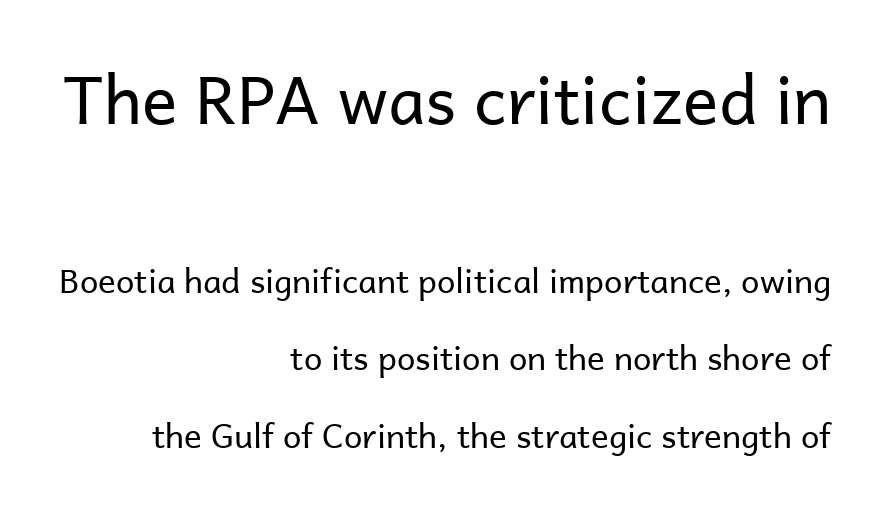
{"serif": "no", "italic": "no", "bold": "no", "weight": "regular", "width": "normal", "stroke_contrast": "low", "x_height": "medium", "monospaced": "no", "underline": "no", "align": "right", "line_spacing": "loose", "line_spacing_ratio": 2.36, "letter_spacing": "normal", "letter_spacing_em": 0.0, "larger_block": "first", "size_ratio": 2.0, "glyph_px": 66}
